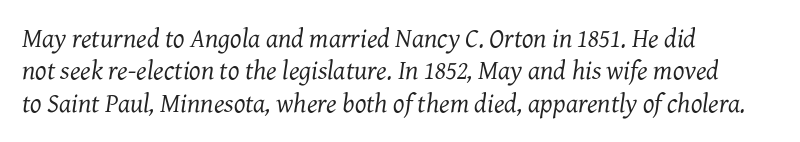
{"italic": "yes", "lean": "right", "slant_degrees": 7, "bold": "no", "underline": "no", "align": "left", "line_spacing_ratio": 1.2, "letter_spacing": "normal", "letter_spacing_em": 0.0, "glyph_px": 27}
